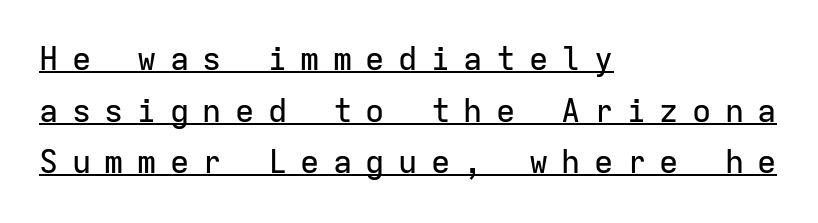
A typesetter would mark this as roman, not italic. What decoration does the sample have? An underline. Rows of type keep a routine distance in the vertical direction. A typesetter would call this monospace, since all characters share one set width.
